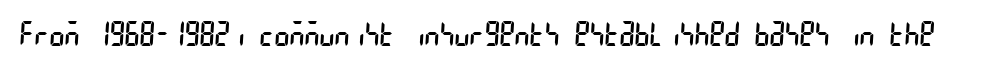
The image shows 32 px regular-weight, condensed sans-serif type; set normal letter spacing, not underlined; low stroke contrast and a large x-height.
